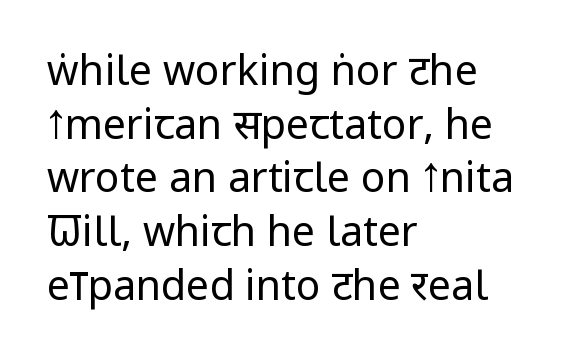
{"serif": "no", "italic": "no", "bold": "no", "weight": "regular", "width": "condensed", "stroke_contrast": "low", "x_height": "large", "monospaced": "no", "underline": "no", "align": "left", "line_spacing": "normal", "line_spacing_ratio": 1.31, "letter_spacing": "normal", "letter_spacing_em": 0.0, "glyph_px": 41}
